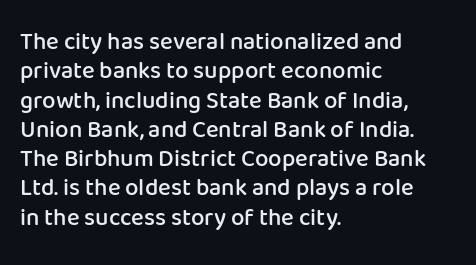
{"italic": "no", "bold": "semi", "underline": "no", "align": "left", "line_spacing_ratio": 1.22, "letter_spacing": "normal", "letter_spacing_em": 0.0, "glyph_px": 24}
